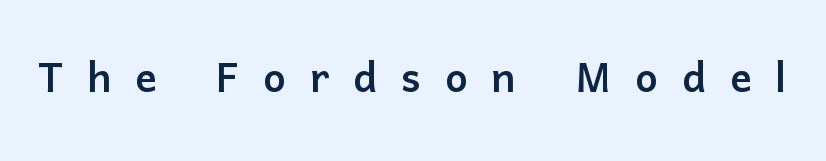
Q: Is the text italic (slanted)? A: No, it is upright.
Q: Is the typeface a serif or a sans-serif typeface? A: Sans-serif.
Q: Is the text underlined? A: No.
Q: Is the spacing between letters normal or unusually wide? A: Unusually wide.
Q: Width (condensed, normal, or wide)? A: Normal.
Q: Stroke contrast? A: Low.
Q: x-height? A: Medium.
Q: Monospaced? A: No.
